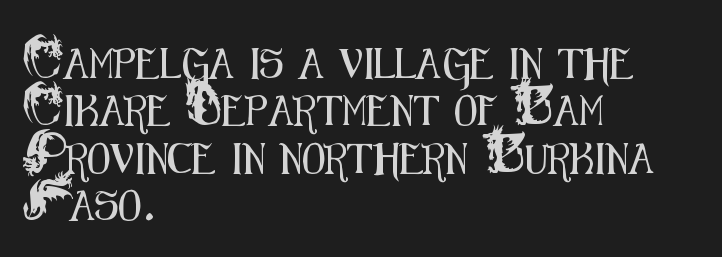
{"serif": "no", "italic": "no", "width": "condensed", "stroke_contrast": "medium", "x_height": "small", "monospaced": "no", "underline": "no", "align": "left", "line_spacing": "normal", "line_spacing_ratio": 1.58, "letter_spacing": "normal", "letter_spacing_em": 0.0, "glyph_px": 30}
